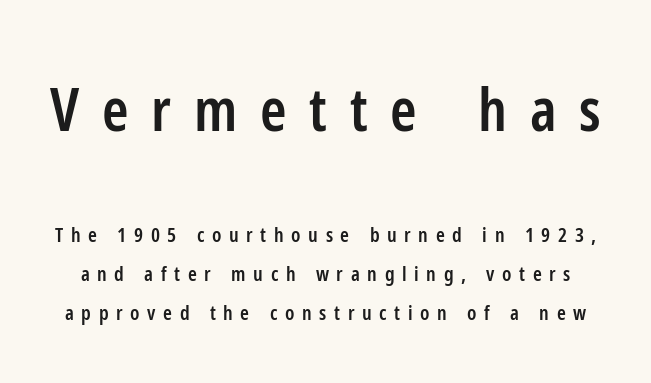
{"serif": "no", "italic": "no", "bold": "semi", "weight": "semibold", "width": "condensed", "stroke_contrast": "low", "x_height": "medium", "monospaced": "no", "underline": "no", "line_spacing": "loose", "line_spacing_ratio": 1.96, "letter_spacing": "wide", "letter_spacing_em": 0.38, "larger_block": "first", "size_ratio": 3.0, "glyph_px": 60}
